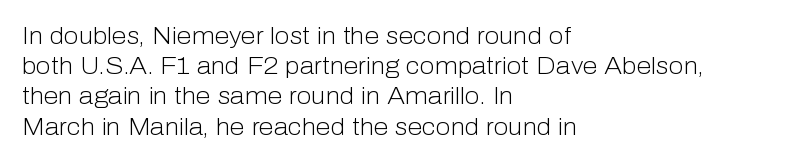
{"italic": "no", "bold": "no", "underline": "no", "align": "left", "line_spacing": "normal", "line_spacing_ratio": 1.26, "letter_spacing": "normal", "letter_spacing_em": 0.0, "glyph_px": 24}
